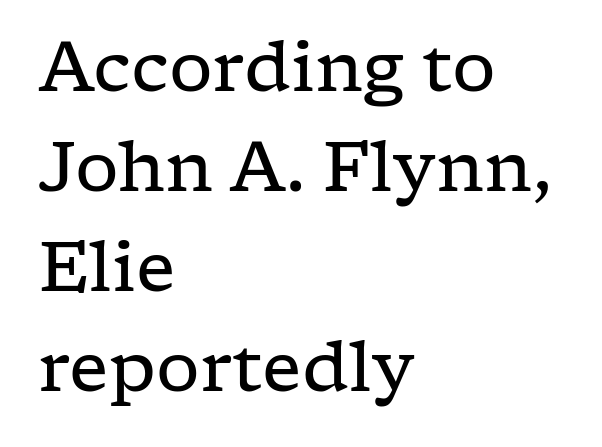
Q: Is the text bold? A: No.
Q: Is the text italic (slanted)? A: No, it is upright.
Q: Is the typeface a serif or a sans-serif typeface? A: Serif.
Q: Is the text underlined? A: No.
Q: How is the paragraph aligned? A: Left-aligned.
Q: Is the spacing between letters normal or unusually wide? A: Normal.
Q: Is the spacing between lines tight, normal or loose? A: Normal.
Q: Width (condensed, normal, or wide)? A: Wide.
Q: Stroke contrast? A: Low.
Q: x-height? A: Medium.
Q: Monospaced? A: No.
